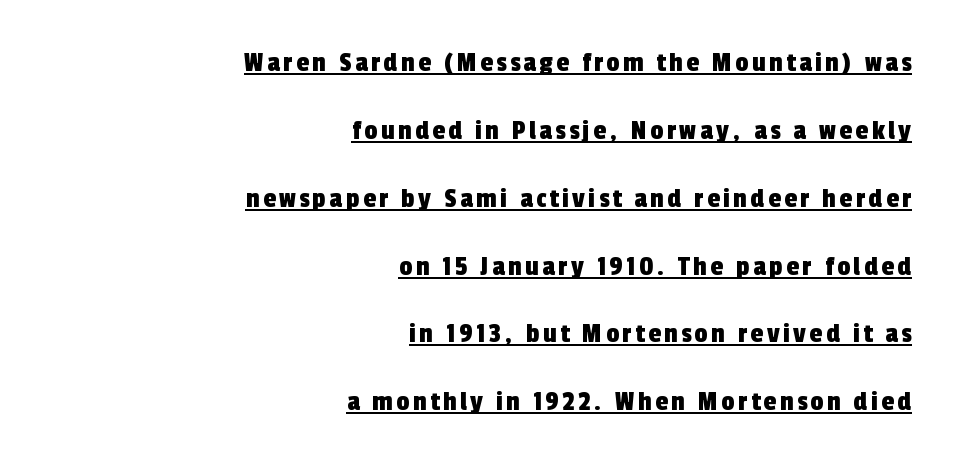
The image shows 29 px condensed sans-serif type; set right-aligned, loose line spacing (2.34x), underlined; a medium x-height.
